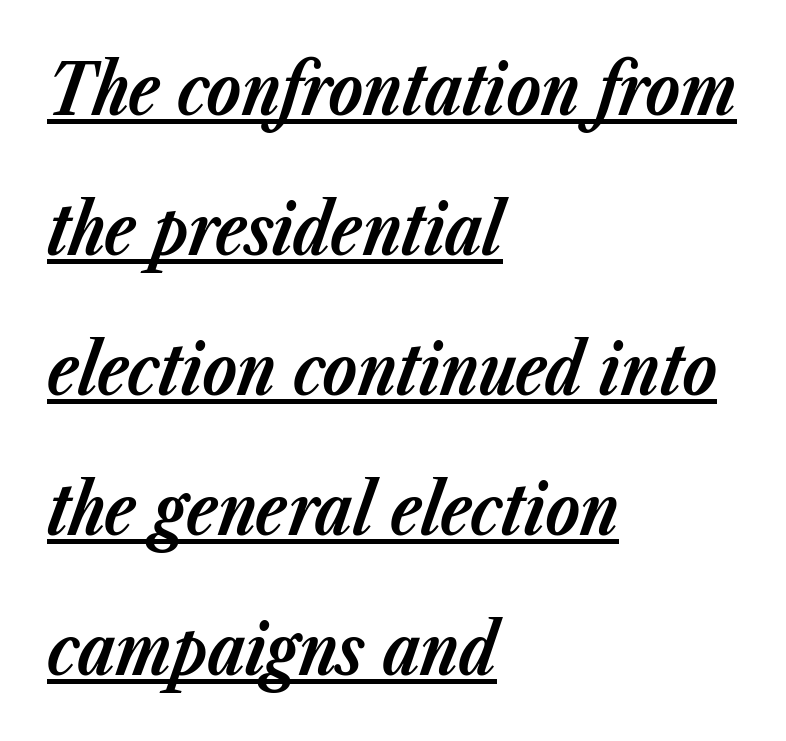
{"italic": "yes", "lean": "right", "slant_degrees": 23, "bold": "yes", "weight": "bold", "width": "normal", "stroke_contrast": "low", "x_height": "medium", "monospaced": "no", "underline": "yes", "align": "left", "line_spacing": "loose", "line_spacing_ratio": 2.0, "letter_spacing": "normal", "letter_spacing_em": 0.0, "glyph_px": 70}
